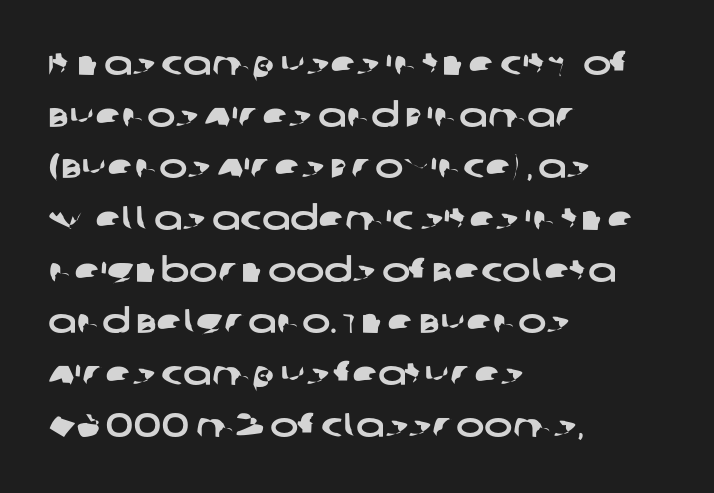
One glance says typical: line gaps are just what's usual. Observe the absence of serifs on each vertical stroke in this sample. The passage is arranged the way most books set body copy — flush left. Spacing verdict: proportional, widths tailored to each character. Each word holds together tightly as a unit, with standard inter-letter gaps.
